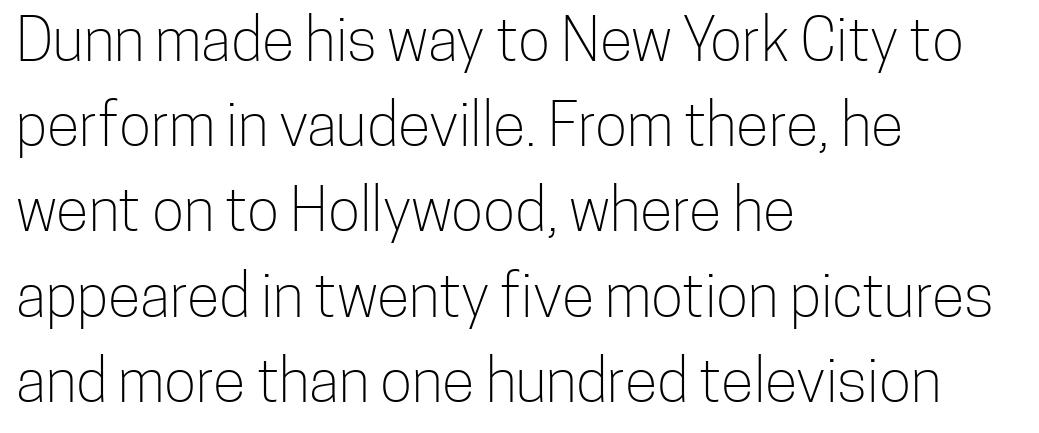
{"serif": "no", "italic": "no", "bold": "no", "weight": "light", "width": "condensed", "stroke_contrast": "low", "x_height": "medium", "monospaced": "no", "underline": "no", "align": "left", "line_spacing": "normal", "line_spacing_ratio": 1.42, "letter_spacing": "normal", "letter_spacing_em": 0.0, "glyph_px": 60}
